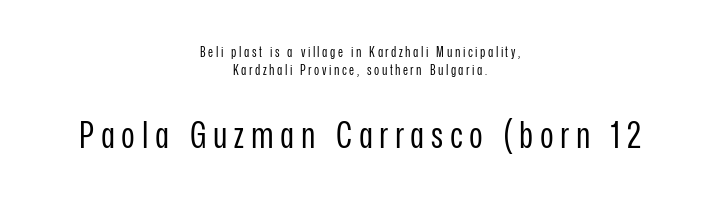
Is the block centered? Yes — each line is placed symmetrically about the middle. Do the letters lean? They stand straight. Stems and bowls with no extra thickness — not bold. The face used here is proportionally spaced, like ordinary book or web type. Each row of text sits above clean, open space.
